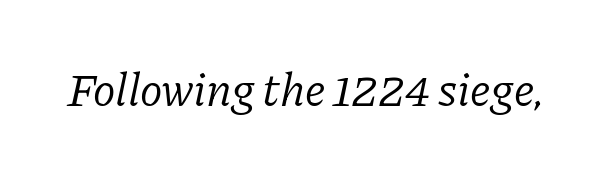
The image shows 47 px light serif type, italic (leaning right); set normal letter spacing, not underlined; low stroke contrast and a medium x-height.
